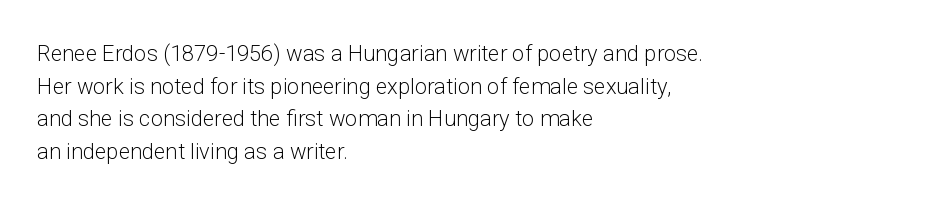
Rows of type keep a routine distance in the vertical direction. The space beneath each line is pristine and unruled. Which margin do the lines hug? The left one — the right edge is uneven. The letterforms sit shoulder to shoulder at normal distance.
